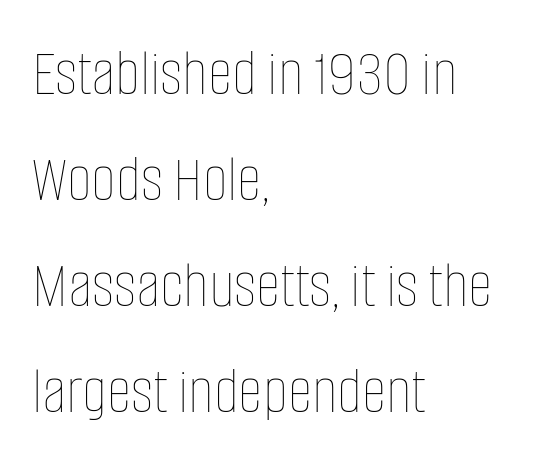
The image shows 68 px thin, condensed type, upright; set left-aligned, normal line spacing (1.56x), normal letter spacing, not underlined; low stroke contrast and a large x-height.
